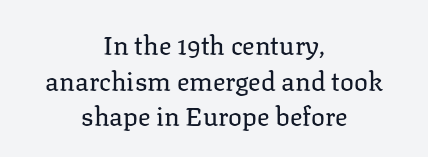
{"italic": "no", "bold": "no", "underline": "no", "align": "center", "line_spacing": "normal", "line_spacing_ratio": 1.37, "letter_spacing": "normal", "letter_spacing_em": 0.0, "glyph_px": 26}
